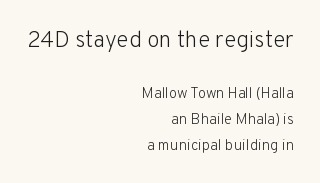
The image shows 23 px text type, upright; set right-aligned, line spacing 1.73x, normal letter spacing, not underlined; the first (top) block is 1.53x larger.
